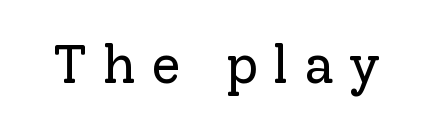
{"serif": "yes", "italic": "no", "bold": "no", "weight": "regular", "width": "normal", "stroke_contrast": "low", "x_height": "medium", "monospaced": "no", "underline": "no", "letter_spacing": "wide", "letter_spacing_em": 0.28, "glyph_px": 54}
